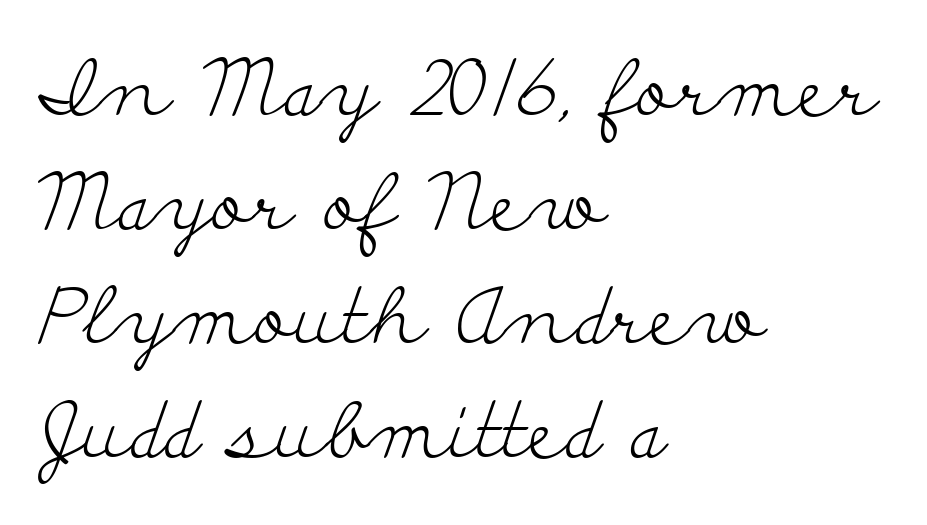
{"serif": "yes", "bold": "no", "weight": "light", "width": "wide", "stroke_contrast": "low", "x_height": "small", "monospaced": "no", "underline": "no", "align": "left", "line_spacing": "normal", "line_spacing_ratio": 1.46, "letter_spacing": "normal", "letter_spacing_em": 0.0, "glyph_px": 78}
